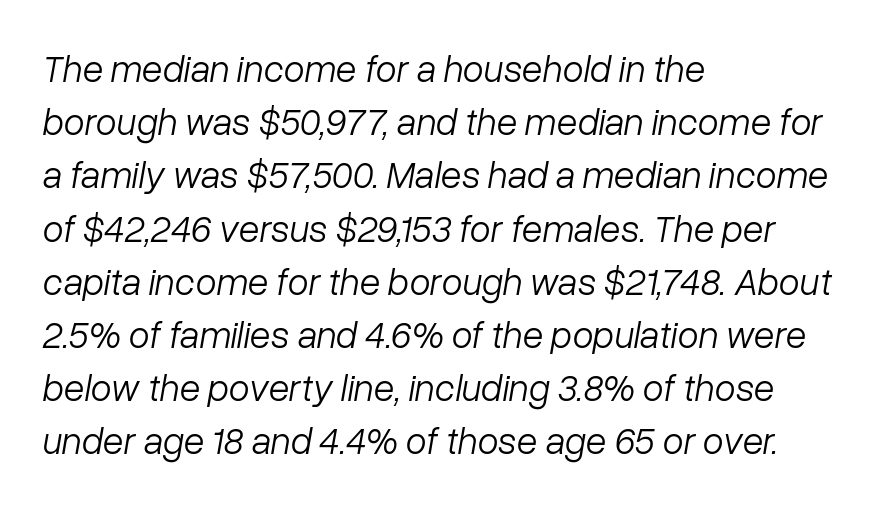
Q: Is the text bold? A: No.
Q: Is the text italic (slanted)? A: Yes, it leans right by about 10 degrees.
Q: Is the text underlined? A: No.
Q: How is the paragraph aligned? A: Left-aligned.
Q: Is the spacing between letters normal or unusually wide? A: Normal.
Q: Is the spacing between lines tight, normal or loose? A: Normal.
Q: Width (condensed, normal, or wide)? A: Normal.
Q: Stroke contrast? A: Low.
Q: x-height? A: Medium.
Q: Monospaced? A: No.
